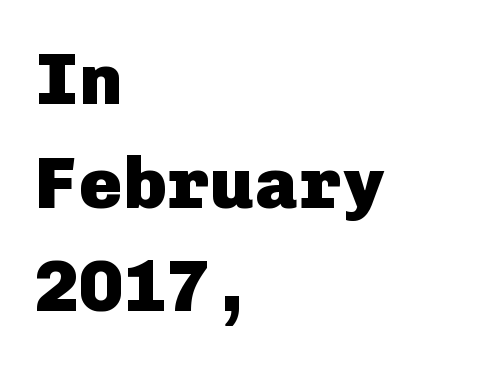
{"serif": "no", "italic": "no", "bold": "yes", "weight": "heavy", "width": "normal", "stroke_contrast": "low", "x_height": "medium", "underline": "no", "align": "left", "line_spacing": "normal", "line_spacing_ratio": 1.42, "letter_spacing": "normal", "letter_spacing_em": 0.0, "glyph_px": 73}
